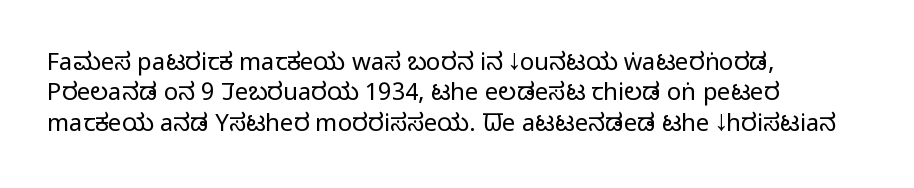
The image shows 24 px text type, upright; set left-aligned, normal line spacing (1.27x), normal letter spacing, not underlined.
